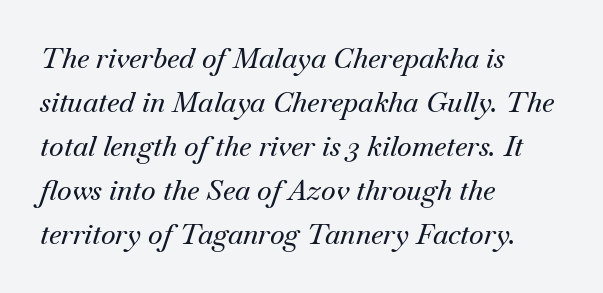
The image shows 28 px serif type, italic (leaning right); set left-aligned, normal line spacing (1.57x), normal letter spacing, not underlined; medium stroke contrast and a small x-height.
